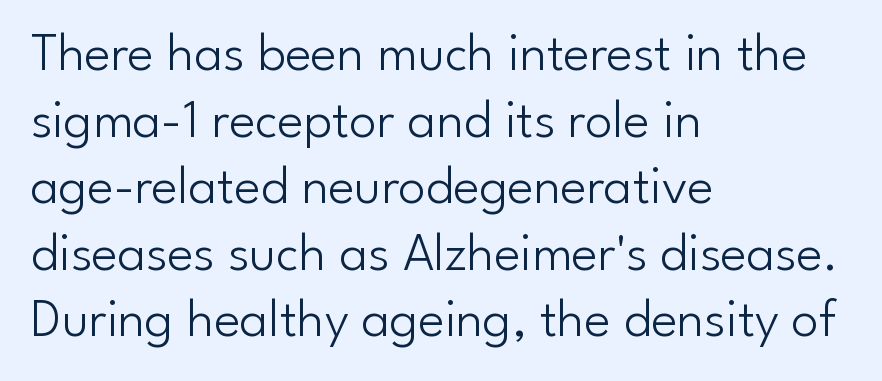
Q: Is the text bold? A: No.
Q: Is the text italic (slanted)? A: No, it is upright.
Q: Is the typeface a serif or a sans-serif typeface? A: Sans-serif.
Q: Is the text underlined? A: No.
Q: How is the paragraph aligned? A: Left-aligned.
Q: Is the spacing between letters normal or unusually wide? A: Normal.
Q: Width (condensed, normal, or wide)? A: Normal.
Q: Stroke contrast? A: Low.
Q: x-height? A: Small.
Q: Monospaced? A: No.
